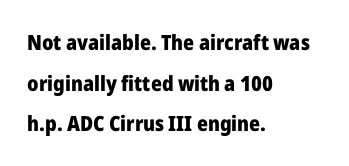
{"italic": "no", "bold": "yes", "underline": "no", "align": "left", "line_spacing": "loose", "line_spacing_ratio": 1.93, "letter_spacing": "normal", "letter_spacing_em": 0.0, "glyph_px": 21}
